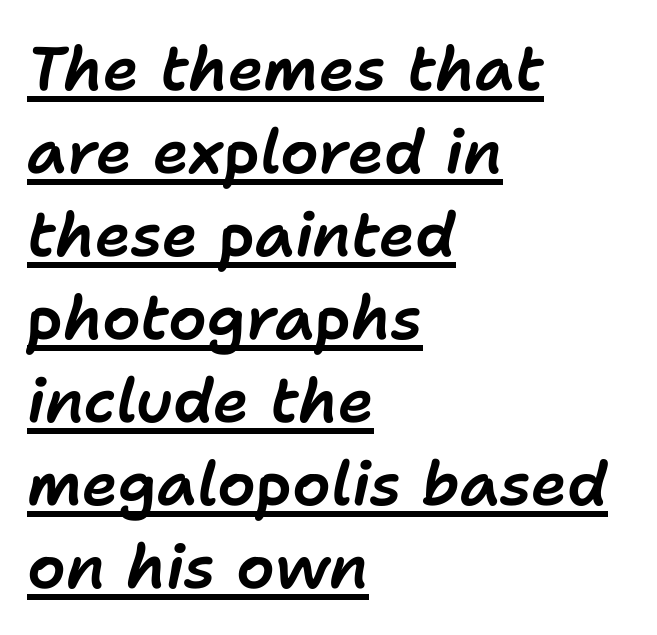
{"italic": "yes", "lean": "right", "slant_degrees": 11, "width": "normal", "stroke_contrast": "low", "x_height": "medium", "monospaced": "no", "underline": "yes", "align": "left", "line_spacing": "normal", "line_spacing_ratio": 1.36, "letter_spacing": "normal", "letter_spacing_em": 0.0, "glyph_px": 61}
